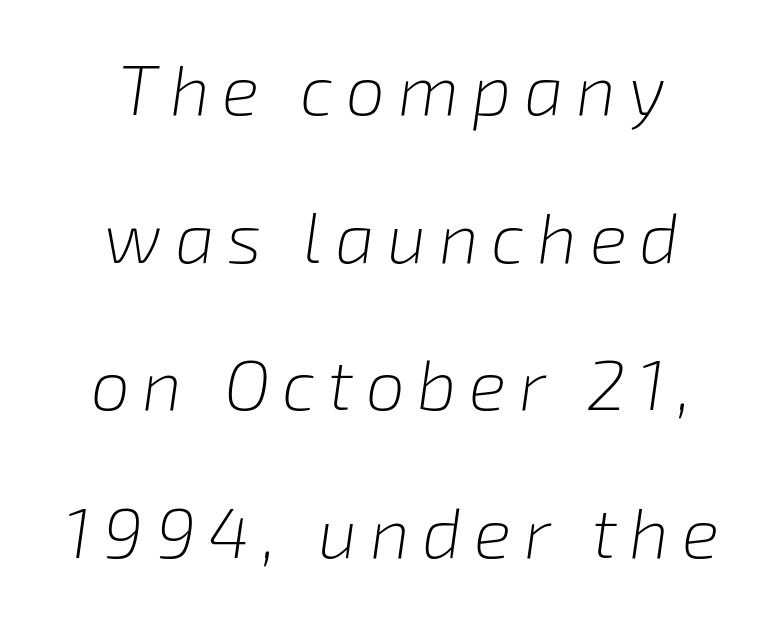
Does the lettering tilt? It does — this is italic. Underlining? Definitely not there. Character widths vary here, with narrow letters taking less room than wide ones. The lines in this sample share a center point and differ in where they start and stop. Stroke thickness stays within the range of a standard reading face or lighter. Whoever set this chose breathing room over compactness in the vertical rhythm.
